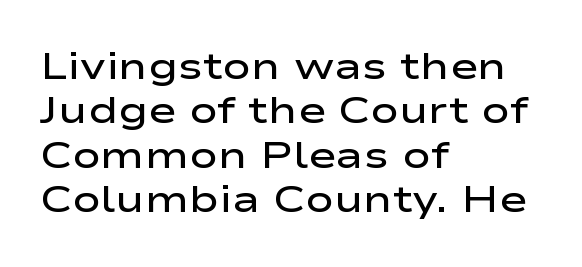
Q: Is the text bold? A: Semi-bold.
Q: Is the text italic (slanted)? A: No, it is upright.
Q: Is the typeface a serif or a sans-serif typeface? A: Sans-serif.
Q: Is the text underlined? A: No.
Q: How is the paragraph aligned? A: Left-aligned.
Q: Is the spacing between letters normal or unusually wide? A: Normal.
Q: Width (condensed, normal, or wide)? A: Wide.
Q: Stroke contrast? A: Low.
Q: x-height? A: Medium.
Q: Monospaced? A: No.
